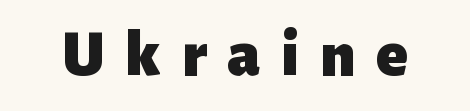
Q: Is the text bold? A: Yes.
Q: Is the text italic (slanted)? A: No, it is upright.
Q: Is the typeface a serif or a sans-serif typeface? A: Sans-serif.
Q: Is the text underlined? A: No.
Q: Is the spacing between letters normal or unusually wide? A: Unusually wide.
Q: Width (condensed, normal, or wide)? A: Normal.
Q: Stroke contrast? A: Low.
Q: x-height? A: Medium.
Q: Monospaced? A: No.
